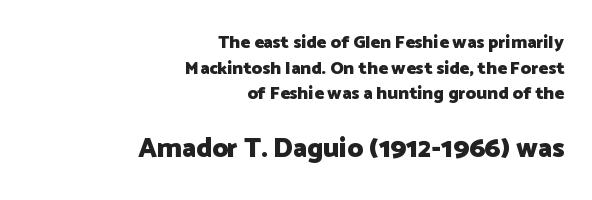
{"italic": "no", "bold": "yes", "underline": "no", "align": "right", "line_spacing": "normal", "line_spacing_ratio": 1.43, "letter_spacing": "normal", "letter_spacing_em": 0.0, "larger_block": "second", "size_ratio": 1.5, "glyph_px": 27}
